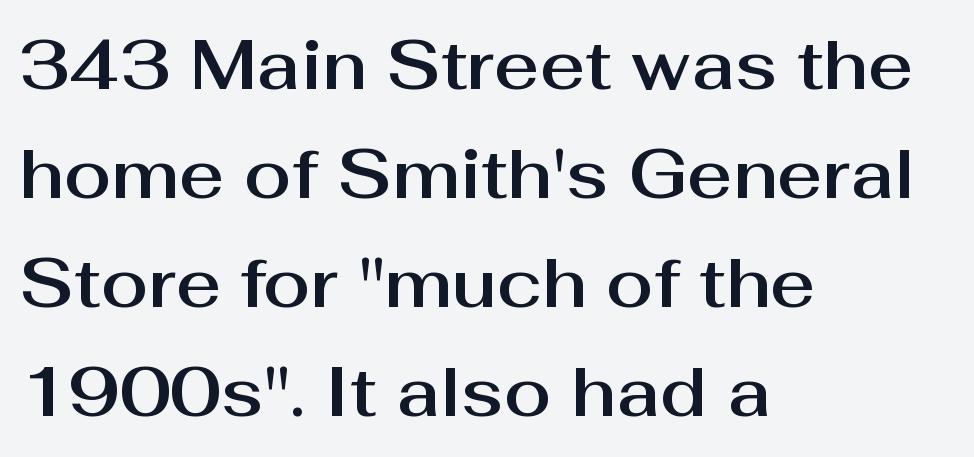
Q: Is the text italic (slanted)? A: No, it is upright.
Q: Is the typeface a serif or a sans-serif typeface? A: Sans-serif.
Q: Is the text underlined? A: No.
Q: How is the paragraph aligned? A: Left-aligned.
Q: Is the spacing between letters normal or unusually wide? A: Normal.
Q: Is the spacing between lines tight, normal or loose? A: Normal.
Q: Width (condensed, normal, or wide)? A: Normal.
Q: Stroke contrast? A: Medium.
Q: x-height? A: Medium.
Q: Monospaced? A: No.
